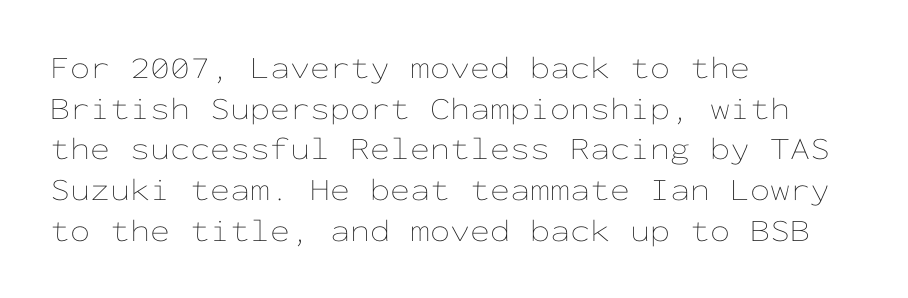
Every character here occupies the same horizontal width, giving the sample a typewriter-like rhythm. The letterforms sit at book weight or below. Each row of text sits above clean, open space. These lines were composed using upright roman letters.
